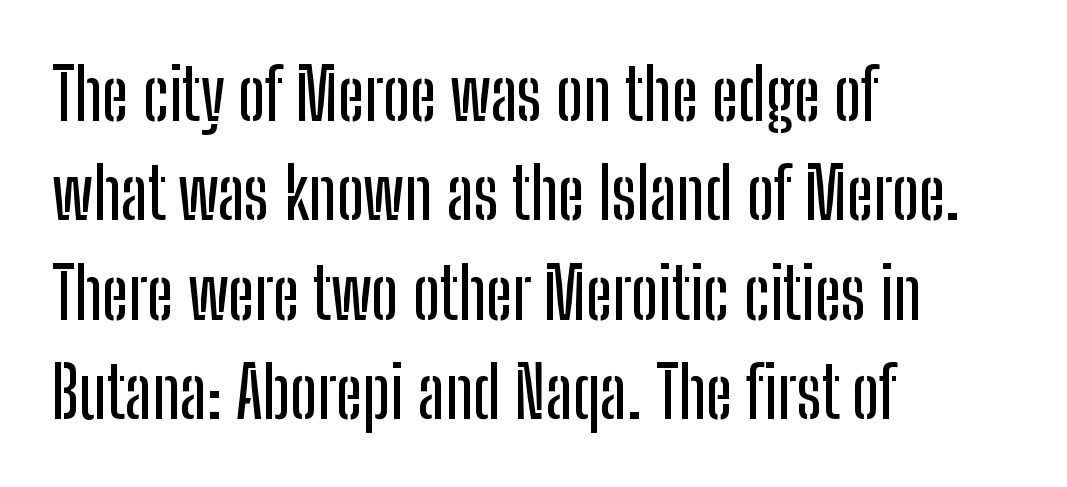
You can tell from the bare stems that sans-serif type was used. How are the letters spaced? Ordinarily, with no added tracking. This rendering features lettering with no underline. A typesetter would call this proportional, since set widths differ per character. The typography opts for an upright posture over an oblique one.
